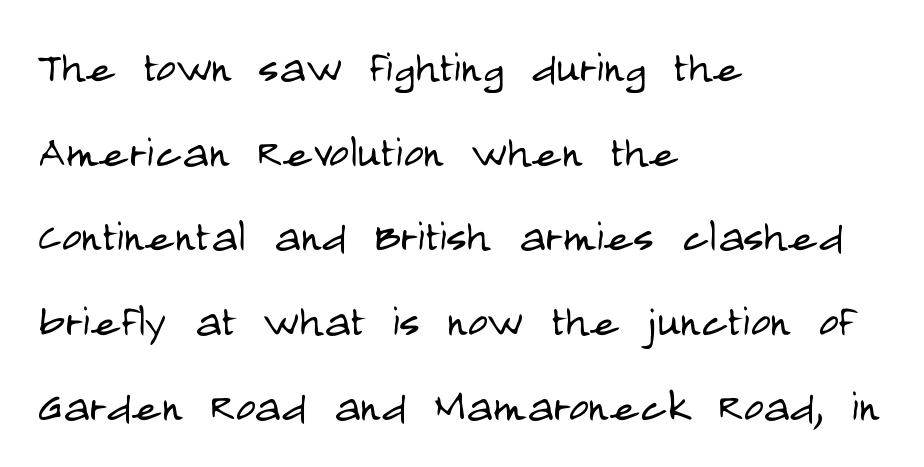
This sample is left-justified, so line endings fall wherever the words run out. No word sits above an underline. The rendering shows plain stroke endings on the letterforms — a sans-serif design. Each stroke keeps to a modest, everyday thickness or less. The lettering stays uniformly vertical, giving the passage a roman look.
